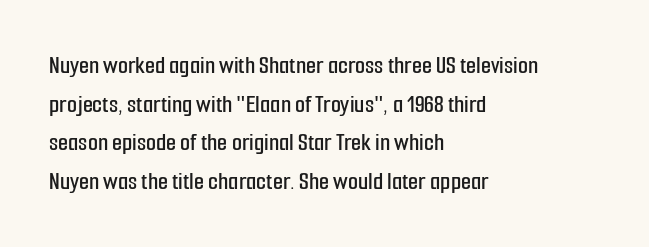
The image shows 26 px text type, upright; set left-aligned, normal line spacing (1.49x), normal letter spacing, not underlined.
